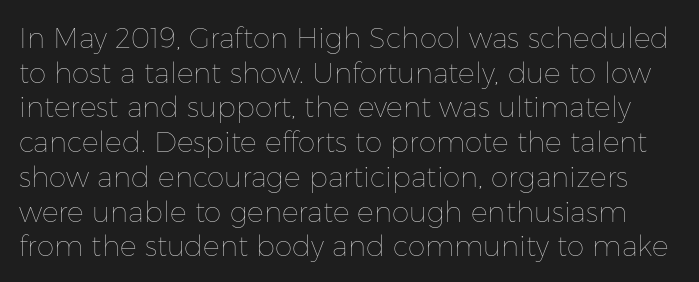
Q: Is the text bold? A: No.
Q: Is the text italic (slanted)? A: No, it is upright.
Q: Is the text underlined? A: No.
Q: Is the spacing between letters normal or unusually wide? A: Normal.
Q: Width (condensed, normal, or wide)? A: Normal.
Q: Stroke contrast? A: Low.
Q: x-height? A: Medium.
Q: Monospaced? A: No.
